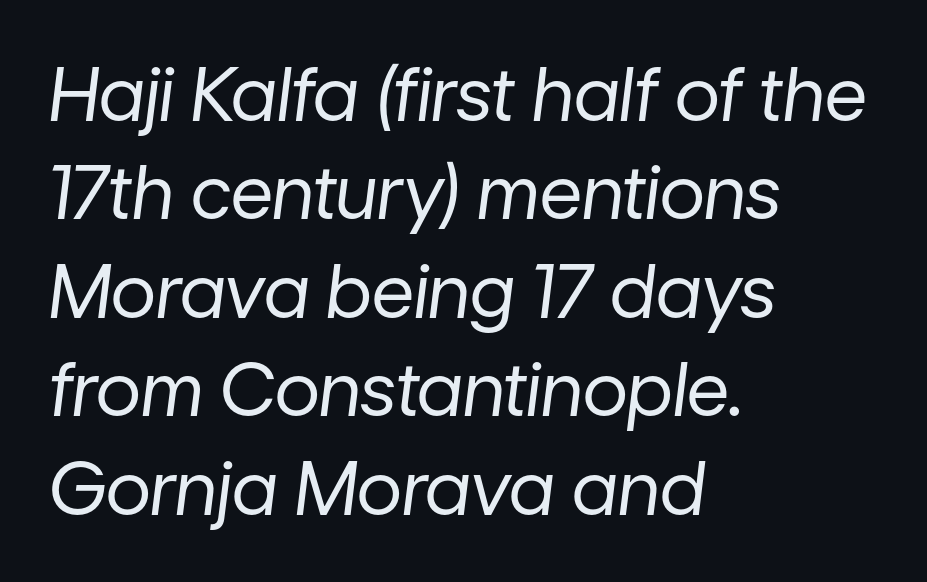
Students, observe: this is what conventionally led text looks like. An italicized treatment has been applied to the whole sample. Horizontally, the lines are justified to the leading edge only. Decoration check: the copy has no underline.
